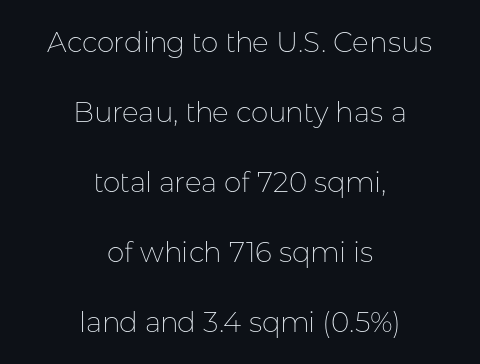
{"serif": "no", "italic": "no", "bold": "no", "weight": "thin", "width": "normal", "stroke_contrast": "low", "x_height": "medium", "monospaced": "no", "underline": "no", "align": "center", "line_spacing": "loose", "line_spacing_ratio": 2.5, "letter_spacing": "normal", "letter_spacing_em": 0.0, "glyph_px": 28}
